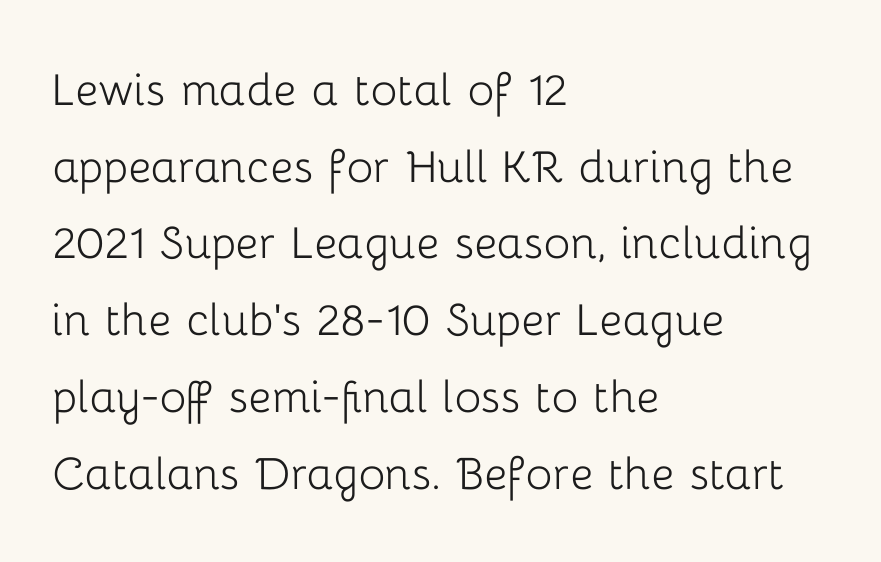
The image shows 56 px light sans-serif type, upright; set left-aligned, normal line spacing (1.37x), normal letter spacing, not underlined; low stroke contrast and a medium x-height.
